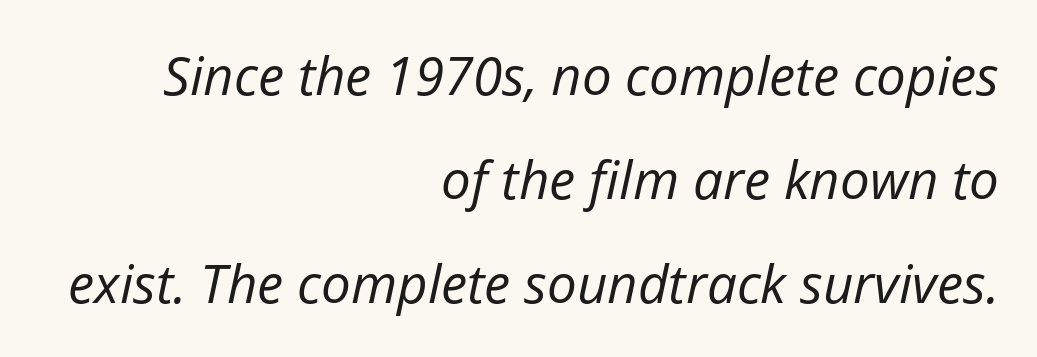
Q: Is the text bold? A: No.
Q: Is the text italic (slanted)? A: Yes, it leans right by about 12 degrees.
Q: Is the text underlined? A: No.
Q: How is the paragraph aligned? A: Right-aligned.
Q: Is the spacing between letters normal or unusually wide? A: Normal.
Q: Is the spacing between lines tight, normal or loose? A: Loose.
Q: Width (condensed, normal, or wide)? A: Normal.
Q: Stroke contrast? A: Low.
Q: x-height? A: Medium.
Q: Monospaced? A: No.
